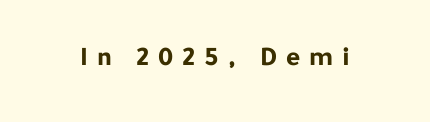
Every character sits straight up, as roman type does. Weight check: bold — yes, fully. Check under the words: just untouched page. The rendering inserts visible extra space after every character.
